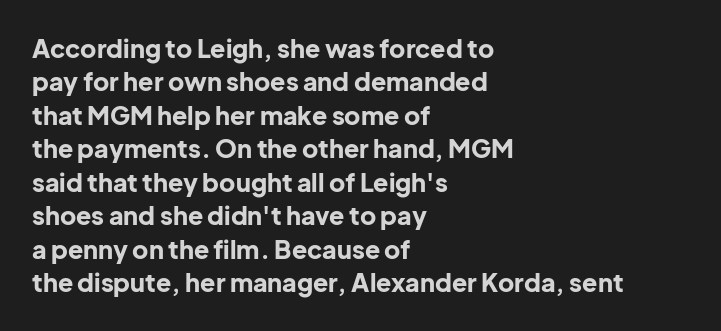
{"italic": "no", "bold": "yes", "underline": "no", "align": "left", "line_spacing": "normal", "line_spacing_ratio": 1.34, "letter_spacing": "normal", "letter_spacing_em": 0.0, "glyph_px": 25}
